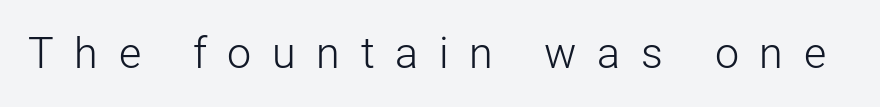
{"serif": "no", "italic": "no", "bold": "no", "weight": "light", "width": "normal", "stroke_contrast": "low", "x_height": "medium", "monospaced": "no", "underline": "no", "letter_spacing": "wide", "letter_spacing_em": 0.48, "glyph_px": 43}
